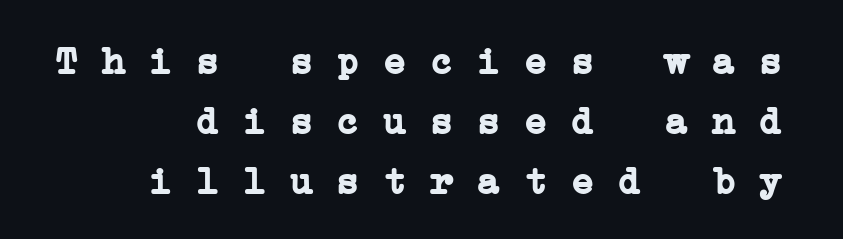
The image shows 39 px semibold, wide serif type, monospaced; set normal line spacing (1.54x), normal letter spacing, not underlined; low stroke contrast and a medium x-height.
